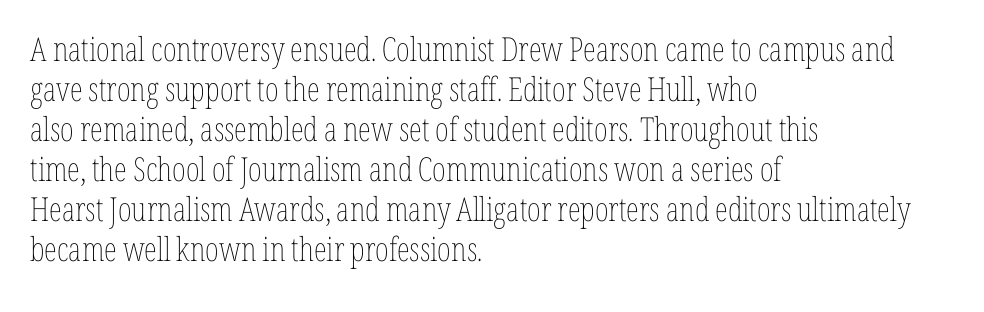
Q: Is the text bold? A: No.
Q: Is the text italic (slanted)? A: No, it is upright.
Q: Is the text underlined? A: No.
Q: How is the paragraph aligned? A: Left-aligned.
Q: Is the spacing between letters normal or unusually wide? A: Normal.
Q: Width (condensed, normal, or wide)? A: Condensed.
Q: Stroke contrast? A: Low.
Q: x-height? A: Medium.
Q: Monospaced? A: No.
